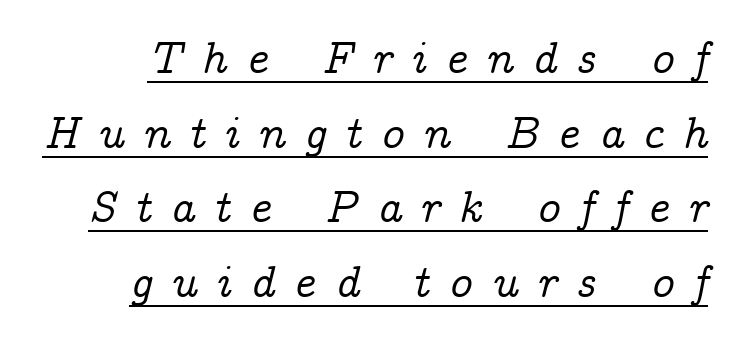
The image shows 45 px serif type, italic (leaning right); set normal line spacing (1.66x), unusually wide letter spacing (+0.42 em), underlined; low stroke contrast and a medium x-height.
